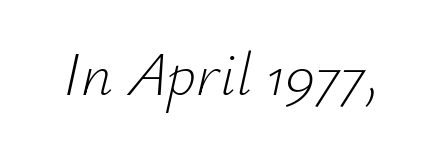
The image shows 62 px light type, italic (leaning right); set normal letter spacing, not underlined; low stroke contrast and a small x-height.
